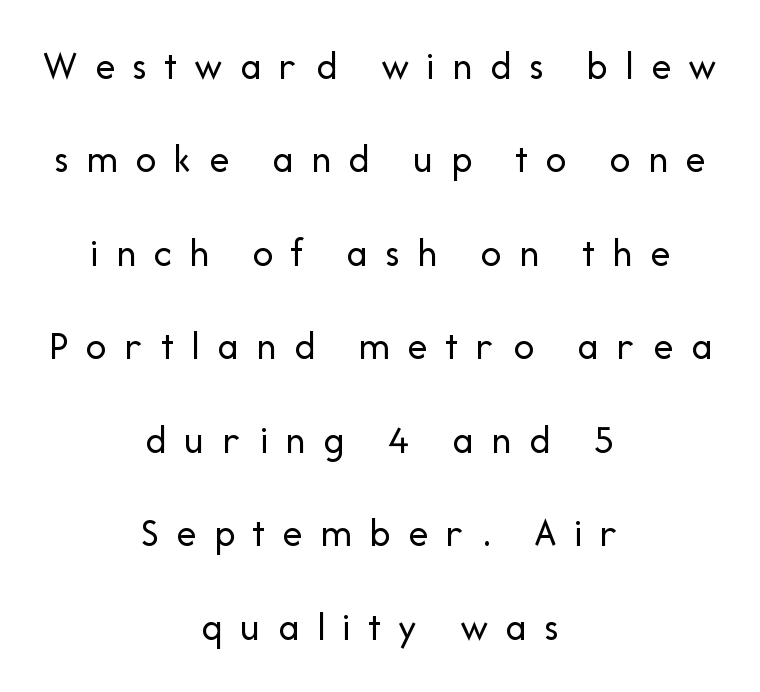
{"serif": "no", "italic": "no", "bold": "no", "weight": "regular", "width": "normal", "stroke_contrast": "low", "x_height": "medium", "monospaced": "no", "underline": "no", "align": "center", "line_spacing": "loose", "line_spacing_ratio": 2.28, "letter_spacing": "wide", "letter_spacing_em": 0.42, "glyph_px": 41}
